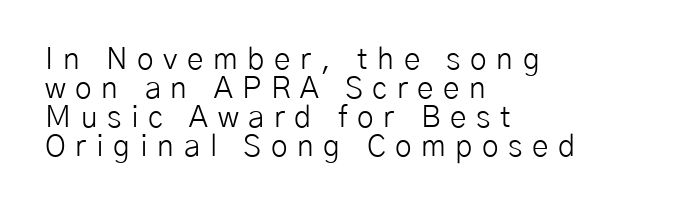
{"serif": "no", "italic": "no", "bold": "no", "weight": "light", "width": "normal", "stroke_contrast": "low", "x_height": "medium", "monospaced": "no", "underline": "no", "align": "left", "line_spacing": "tight", "line_spacing_ratio": 0.97, "letter_spacing": "wide", "letter_spacing_em": 0.32, "glyph_px": 30}
